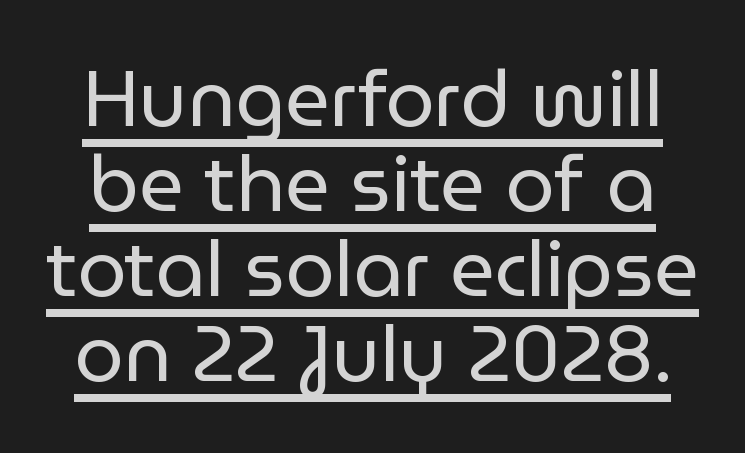
The image shows 78 px regular-weight sans-serif type, upright; set tight line spacing (1.09x), normal letter spacing, underlined; low stroke contrast and a medium x-height.
